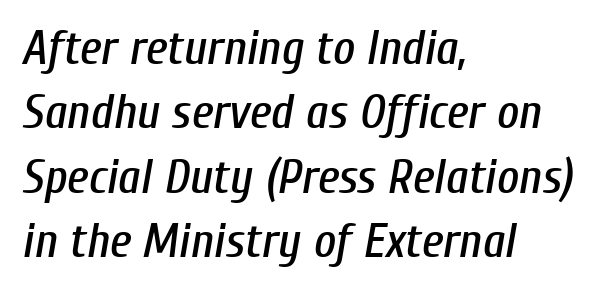
Q: Is the text italic (slanted)? A: Yes, it leans right by about 10 degrees.
Q: Is the text underlined? A: No.
Q: How is the paragraph aligned? A: Left-aligned.
Q: Is the spacing between letters normal or unusually wide? A: Normal.
Q: Is the spacing between lines tight, normal or loose? A: Normal.
Q: Width (condensed, normal, or wide)? A: Condensed.
Q: Stroke contrast? A: Low.
Q: x-height? A: Medium.
Q: Monospaced? A: No.
